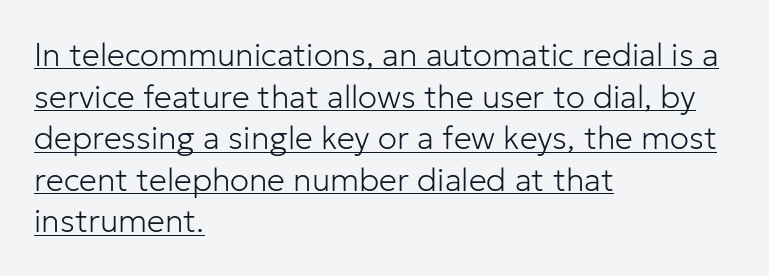
This is the regular roman posture of the typeface. No extra ink here — the face is not bold. This sample keeps an unexceptional amount of space between lines. These lines keep a tight, regular rhythm from letter to letter. Each line of the rendering has a horizontal stroke beneath the glyphs. This sample has the flowing, uneven cadence of proportional lettering.
